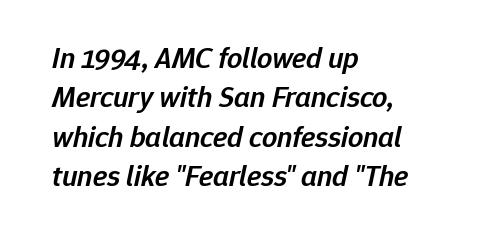
Q: Is the text bold? A: Semi-bold.
Q: Is the text italic (slanted)? A: Yes, it leans right by about 12 degrees.
Q: Is the text underlined? A: No.
Q: How is the paragraph aligned? A: Left-aligned.
Q: Is the spacing between letters normal or unusually wide? A: Normal.
Q: Is the spacing between lines tight, normal or loose? A: Normal.
Q: Width (condensed, normal, or wide)? A: Normal.
Q: Stroke contrast? A: Low.
Q: x-height? A: Medium.
Q: Monospaced? A: No.
